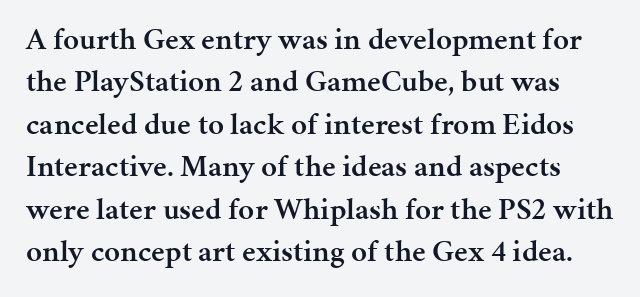
Each letter keeps its own natural width here, so spacing adapts to shape. There is no visible air inserted between adjacent glyphs. The passage shown is not underscored anywhere. You can tell from the footed stems that serif type was used. Notice the strokes are somewhat thickened but not fully heavy: this is a semibold. Leading matches the norm, producing a regular column.
